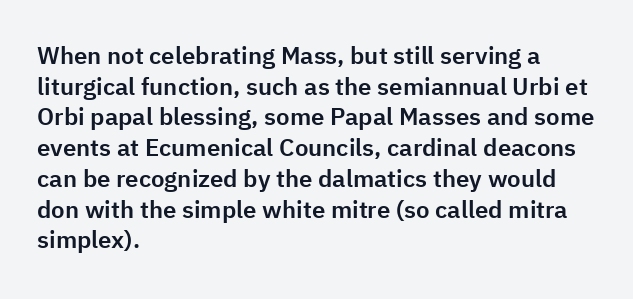
{"italic": "no", "underline": "no", "align": "left", "line_spacing": "normal", "line_spacing_ratio": 1.28, "letter_spacing": "normal", "letter_spacing_em": 0.0, "glyph_px": 24}
